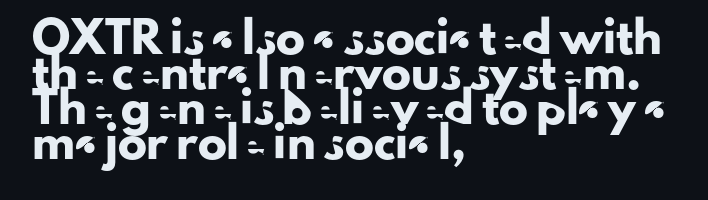
The image shows 29 px sans-serif type, upright; set left-aligned, line spacing 1.21x, normal letter spacing, not underlined; low stroke contrast and a small x-height.
